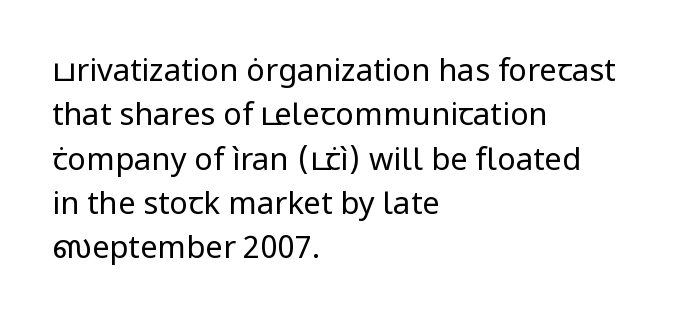
{"serif": "no", "italic": "no", "bold": "no", "weight": "regular", "width": "normal", "stroke_contrast": "low", "x_height": "medium", "monospaced": "no", "underline": "no", "align": "left", "line_spacing": "normal", "line_spacing_ratio": 1.43, "letter_spacing": "normal", "letter_spacing_em": 0.0, "glyph_px": 31}
